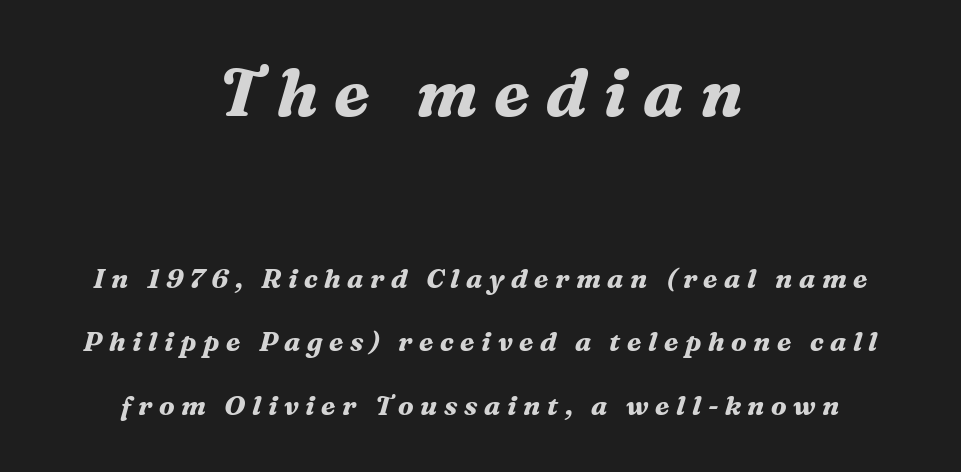
Q: Is the text bold? A: Yes.
Q: Is the text italic (slanted)? A: Yes, it leans right by about 16 degrees.
Q: Is the typeface a serif or a sans-serif typeface? A: Serif.
Q: Is the text underlined? A: No.
Q: How is the paragraph aligned? A: Centered.
Q: Is the spacing between letters normal or unusually wide? A: Unusually wide.
Q: Is the spacing between lines tight, normal or loose? A: Loose.
Q: Which block of text is set in a larger size, the first (top) or the second (bottom)? A: The first (top) one.
Q: Width (condensed, normal, or wide)? A: Normal.
Q: Stroke contrast? A: Medium.
Q: x-height? A: Medium.
Q: Monospaced? A: No.
